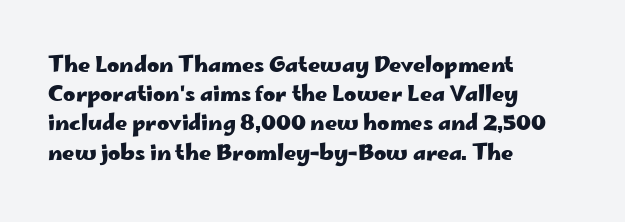
{"italic": "no", "bold": "yes", "underline": "no", "align": "left", "line_spacing": "normal", "line_spacing_ratio": 1.39, "letter_spacing": "normal", "letter_spacing_em": 0.0, "glyph_px": 21}
